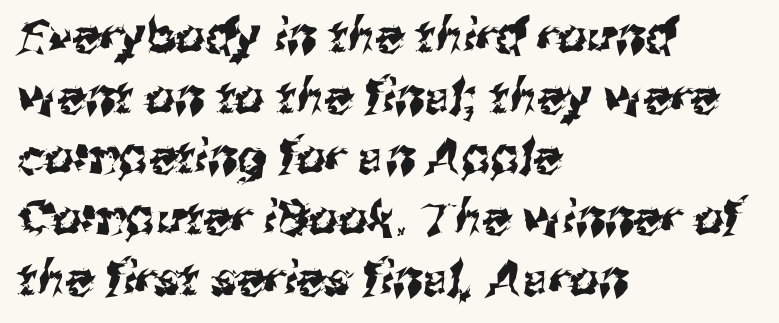
{"serif": "no", "width": "normal", "stroke_contrast": "medium", "x_height": "medium", "monospaced": "no", "underline": "no", "align": "left", "line_spacing": "normal", "line_spacing_ratio": 1.29, "letter_spacing": "normal", "letter_spacing_em": 0.0, "glyph_px": 47}
